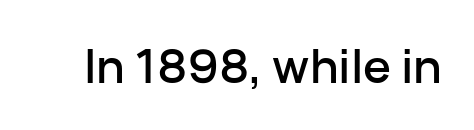
The image shows 47 px sans-serif type, upright; set normal letter spacing, not underlined; low stroke contrast and a medium x-height.
